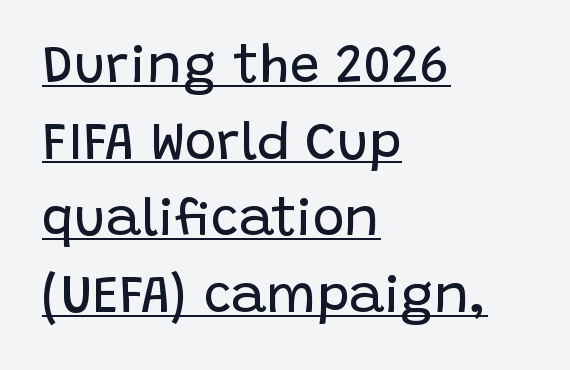
These lines keep a tight, regular rhythm from letter to letter. Proportional: the letters do not fall into vertical columns. The rendering shows plain stroke endings on the letterforms — a sans-serif design. Rows of type keep a routine distance in the vertical direction.
